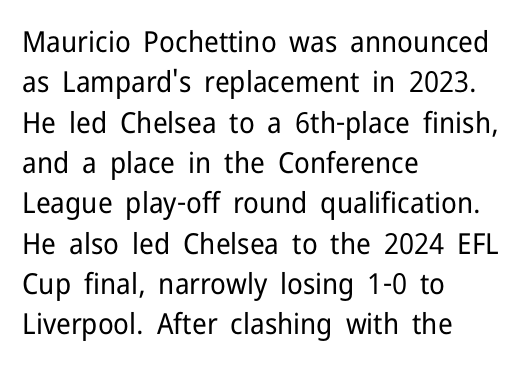
The image shows 29 px regular-weight sans-serif type, upright; set left-aligned, normal line spacing (1.39x), normal letter spacing, not underlined; low stroke contrast and a medium x-height.
